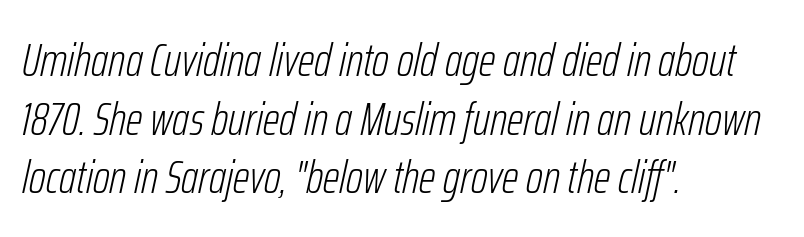
The image shows 47 px light, condensed type, italic (leaning right); set left-aligned, normal line spacing (1.25x), normal letter spacing, not underlined; low stroke contrast and a medium x-height.
